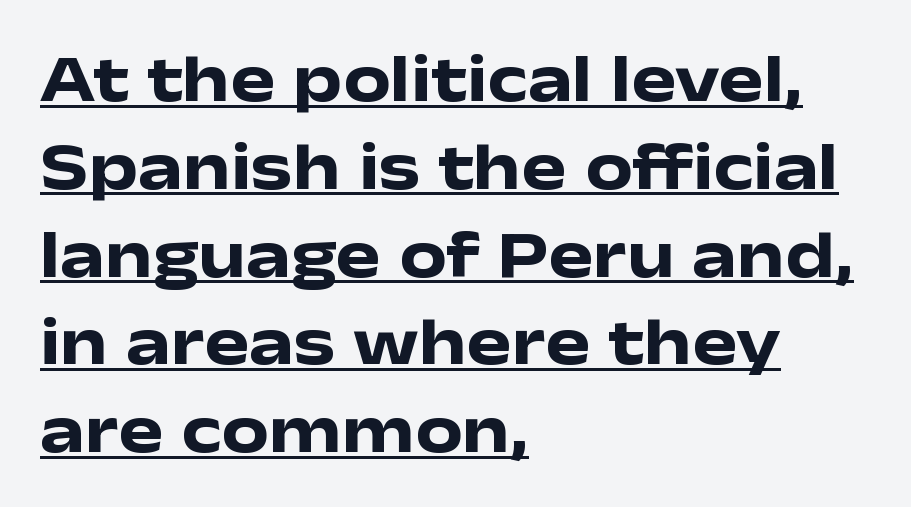
The passage shown is typeset with a sans-serif family. Underline: present. Leftover space on each line is placed entirely after the last word. Varying glyph widths throughout — classic text-font behaviour. On the weight axis this lands at bold, roughly 700.
